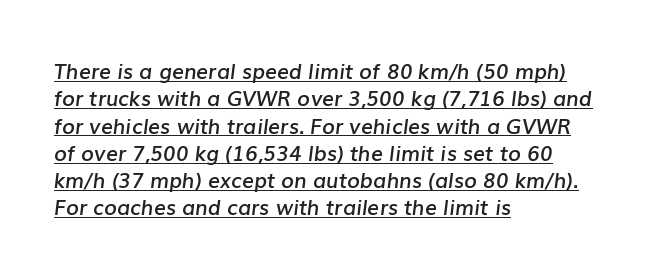
Q: Is the text bold? A: Semi-bold.
Q: Is the text italic (slanted)? A: Yes, it leans right by about 7 degrees.
Q: Is the text underlined? A: Yes.
Q: How is the paragraph aligned? A: Left-aligned.
Q: Is the spacing between letters normal or unusually wide? A: Normal.
Q: Is the spacing between lines tight, normal or loose? A: Normal.
